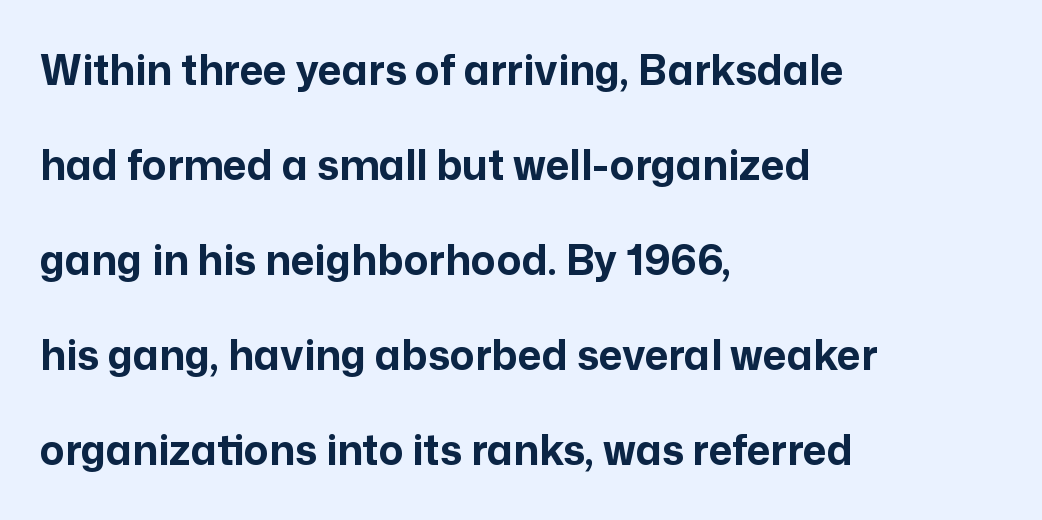
{"serif": "no", "italic": "no", "bold": "yes", "weight": "bold", "width": "normal", "stroke_contrast": "low", "x_height": "medium", "monospaced": "no", "underline": "no", "align": "left", "line_spacing": "loose", "line_spacing_ratio": 2.32, "letter_spacing": "normal", "letter_spacing_em": 0.0, "glyph_px": 41}
